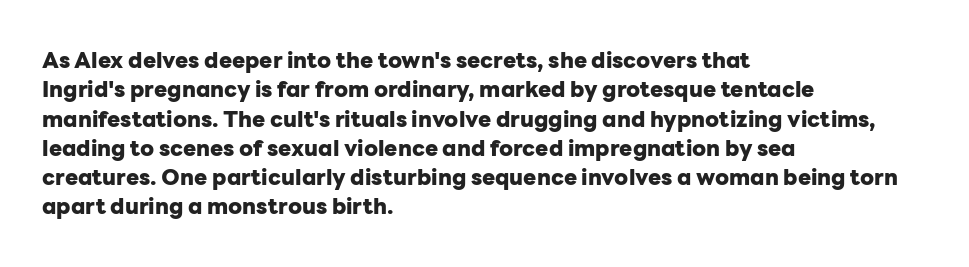
The image shows 22 px bold type, upright; set left-aligned, normal line spacing (1.33x), normal letter spacing, not underlined.
